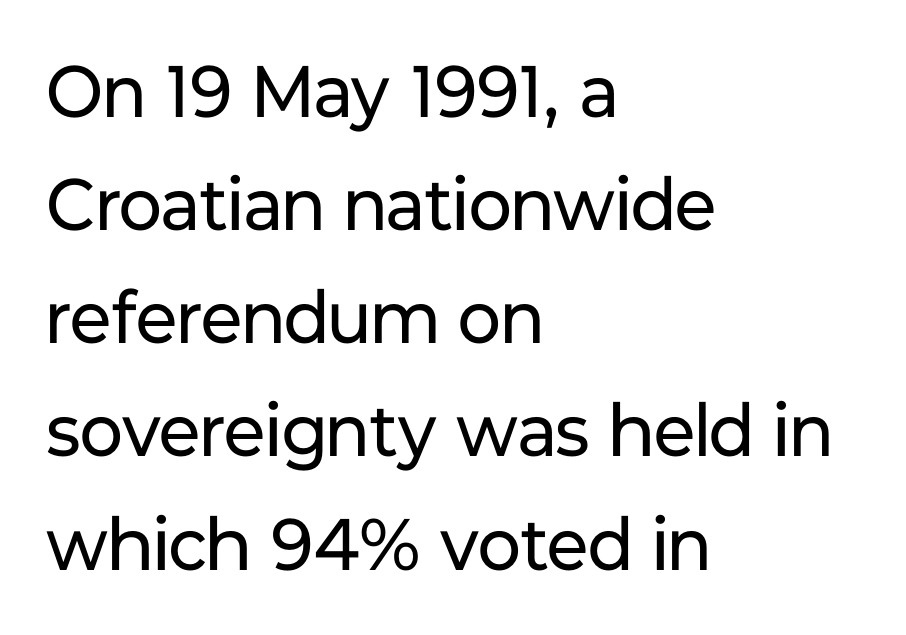
Each letter keeps its own natural width here, so spacing adapts to shape. You can tell it's not italic because the verticals are truly vertical. The setting favours the left margin, as ordinary paragraphs usually do. Quick note: interline space is typical. The characters are drawn with everyday or finer stroke widths. No word sits above an underline.
